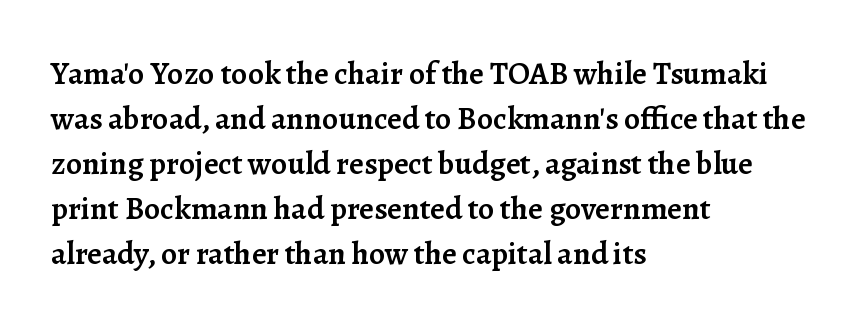
Lines of text with bare space underneath. Teacher's note: observe the even left margin — that is flush-left alignment. The line-height multiplier appears to be the usual default. The axis of the letterforms is exactly vertical. Look at the bottom of the vertical strokes: they flare into serifs here. Stroke thickness is moderately raised; the sample reads as semibold.
